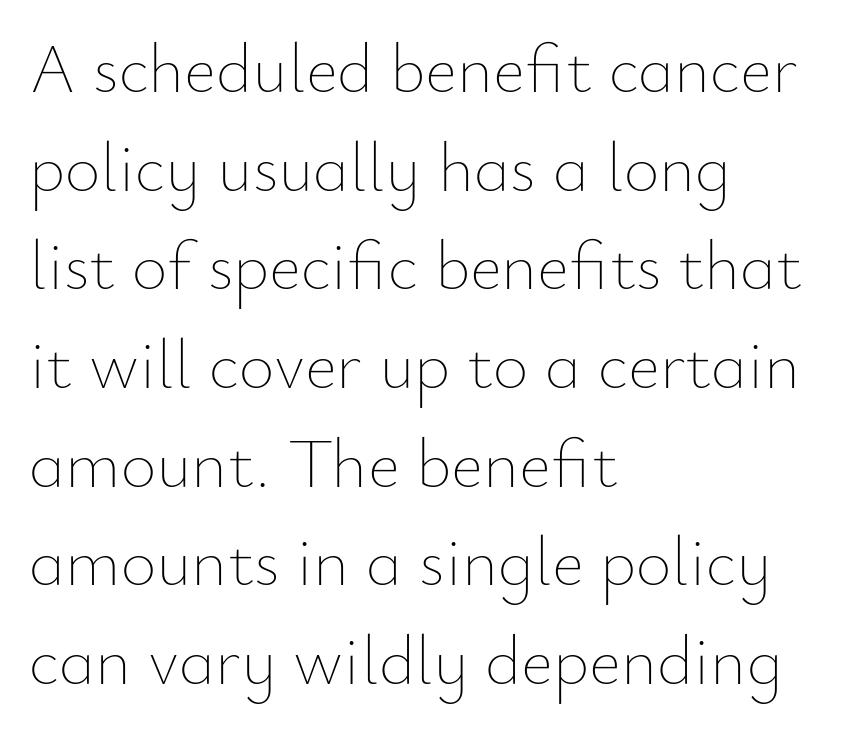
{"italic": "no", "bold": "no", "weight": "thin", "width": "normal", "stroke_contrast": "low", "x_height": "small", "monospaced": "no", "underline": "no", "align": "left", "line_spacing": "normal", "line_spacing_ratio": 1.43, "letter_spacing": "normal", "letter_spacing_em": 0.0, "glyph_px": 69}
